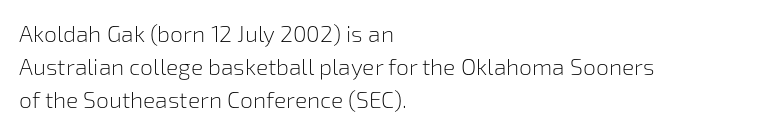
{"italic": "no", "bold": "no", "underline": "no", "align": "left", "line_spacing": "normal", "line_spacing_ratio": 1.43, "letter_spacing": "normal", "letter_spacing_em": 0.0, "glyph_px": 23}
